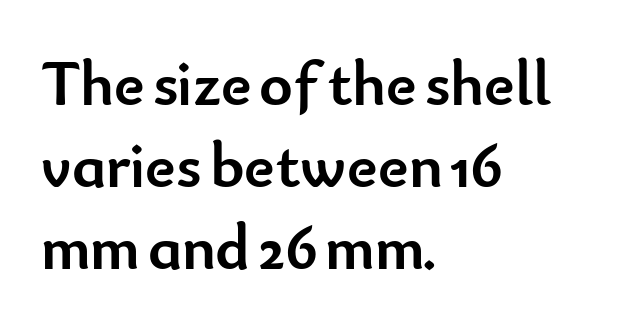
Q: Is the text bold? A: Yes.
Q: Is the text italic (slanted)? A: No, it is upright.
Q: Is the typeface a serif or a sans-serif typeface? A: Sans-serif.
Q: Is the text underlined? A: No.
Q: How is the paragraph aligned? A: Left-aligned.
Q: Is the spacing between letters normal or unusually wide? A: Normal.
Q: Is the spacing between lines tight, normal or loose? A: Normal.
Q: Width (condensed, normal, or wide)? A: Normal.
Q: Stroke contrast? A: Low.
Q: x-height? A: Small.
Q: Monospaced? A: No.
